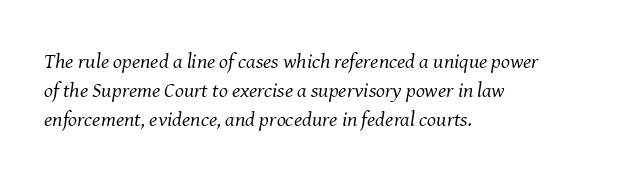
{"italic": "yes", "lean": "right", "slant_degrees": 8, "bold": "no", "underline": "no", "align": "left", "line_spacing": "normal", "line_spacing_ratio": 1.39, "letter_spacing": "normal", "letter_spacing_em": 0.0, "glyph_px": 21}
